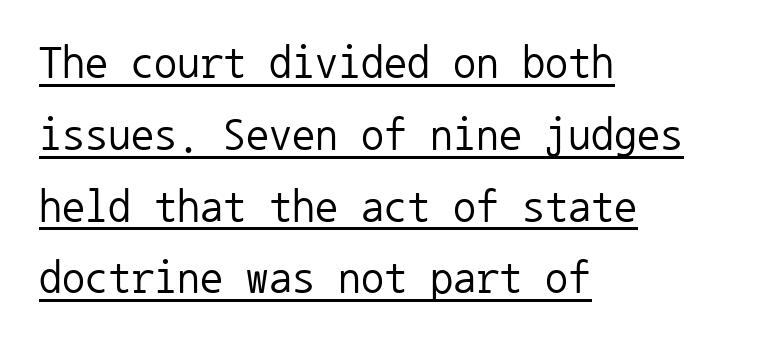
On a weight scale, this lands at 450 or below. Leftover space on each line is placed entirely after the last word. Default kerning and tracking; the words read as compact shapes. A typesetter would call this monospace, since all characters share one set width.
